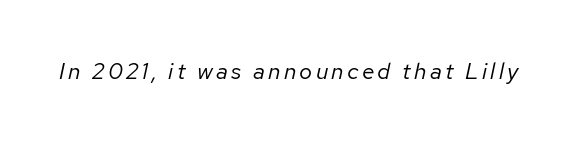
The image shows 23 px text type, italic (leaning right); set not underlined.
